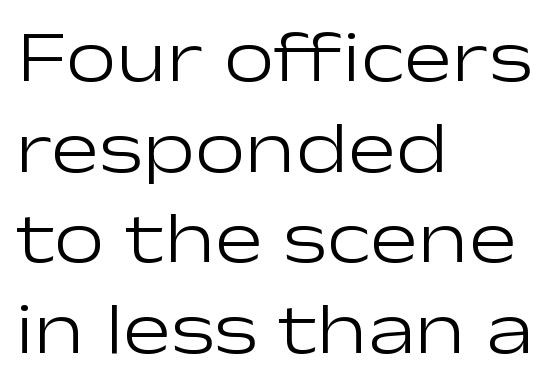
{"serif": "no", "italic": "no", "bold": "no", "weight": "light", "width": "wide", "stroke_contrast": "low", "x_height": "medium", "monospaced": "no", "underline": "no", "align": "left", "line_spacing": "normal", "line_spacing_ratio": 1.26, "letter_spacing": "normal", "letter_spacing_em": 0.0, "glyph_px": 72}
